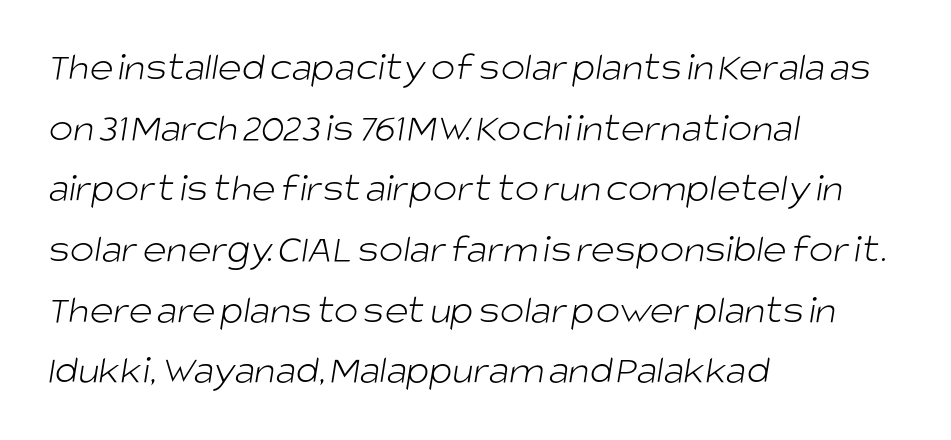
The image shows 41 px light sans-serif type; set left-aligned, normal line spacing (1.48x), normal letter spacing, not underlined; low stroke contrast and a large x-height.
